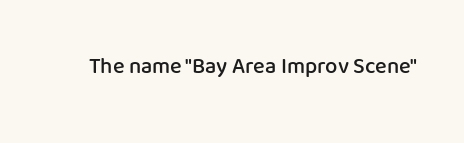
{"italic": "no", "bold": "semi", "underline": "no", "letter_spacing": "normal", "letter_spacing_em": 0.0, "glyph_px": 22}
